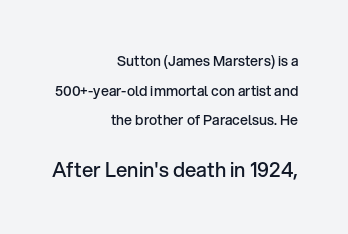
Q: Is the text bold? A: Semi-bold.
Q: Is the text italic (slanted)? A: No, it is upright.
Q: Is the text underlined? A: No.
Q: How is the paragraph aligned? A: Right-aligned.
Q: Is the spacing between letters normal or unusually wide? A: Normal.
Q: Is the spacing between lines tight, normal or loose? A: Loose.
Q: Which block of text is set in a larger size, the first (top) or the second (bottom)? A: The second (bottom) one.
